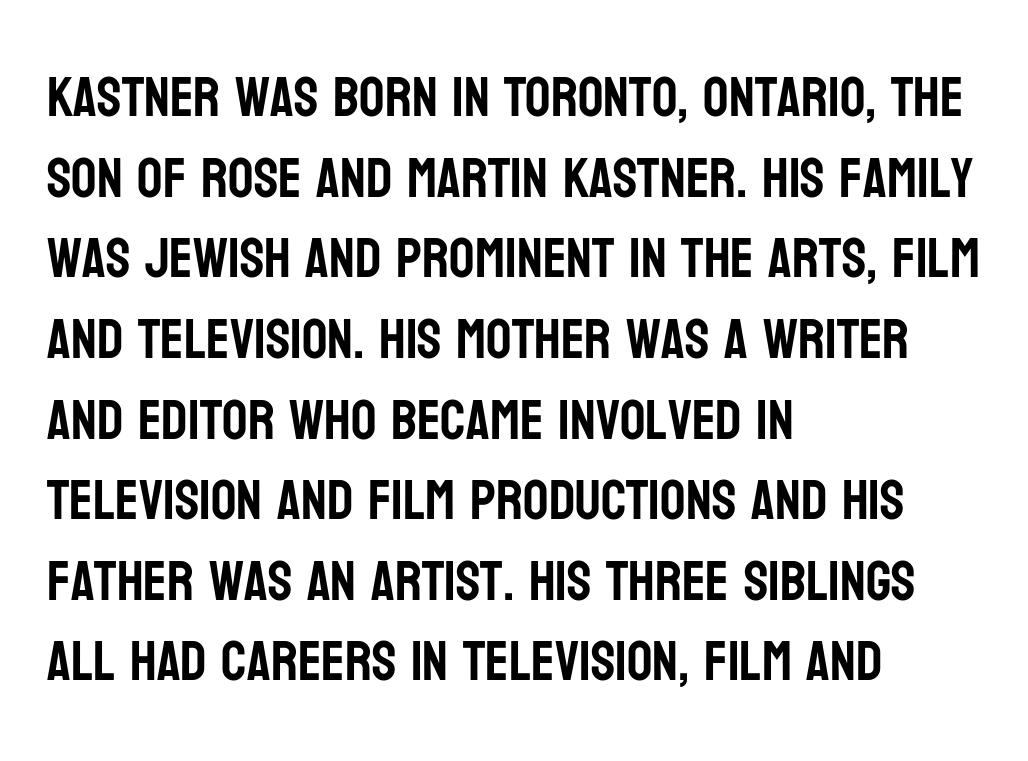
The image shows 56 px condensed sans-serif type, upright; set left-aligned, normal line spacing (1.44x), normal letter spacing, not underlined; low stroke contrast and a large x-height.
